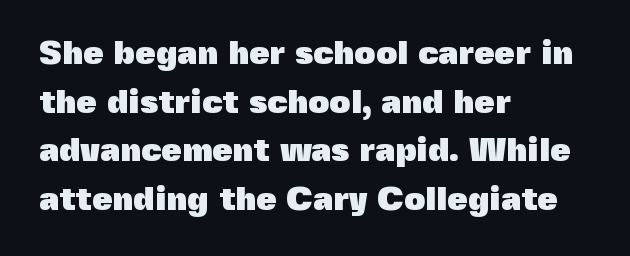
Q: Is the text bold? A: Yes.
Q: Is the text italic (slanted)? A: No, it is upright.
Q: Is the typeface a serif or a sans-serif typeface? A: Sans-serif.
Q: Is the text underlined? A: No.
Q: How is the paragraph aligned? A: Left-aligned.
Q: Is the spacing between letters normal or unusually wide? A: Normal.
Q: Is the spacing between lines tight, normal or loose? A: Normal.
Q: Width (condensed, normal, or wide)? A: Normal.
Q: x-height? A: Medium.
Q: Monospaced? A: No.
